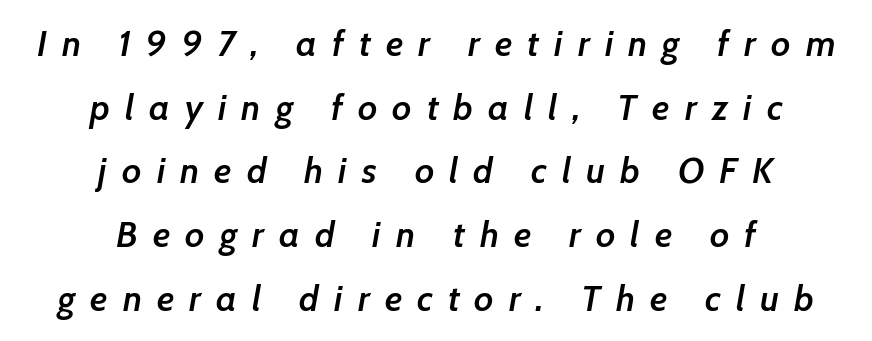
The image shows 36 px semibold type, italic (leaning right); set centered, line spacing 1.77x, unusually wide letter spacing (+0.42 em), not underlined; low stroke contrast and a medium x-height.
